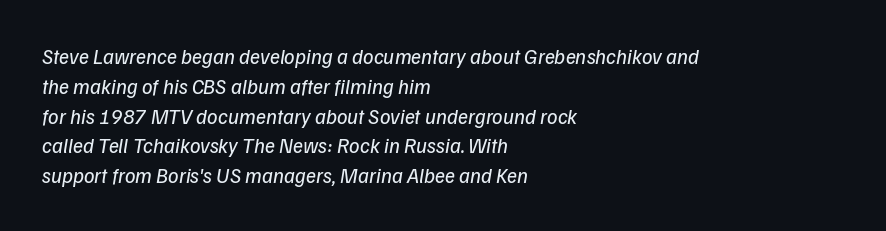
Q: Is the text bold? A: No.
Q: Is the text underlined? A: No.
Q: How is the paragraph aligned? A: Left-aligned.
Q: Is the spacing between letters normal or unusually wide? A: Normal.
Q: Is the spacing between lines tight, normal or loose? A: Normal.
